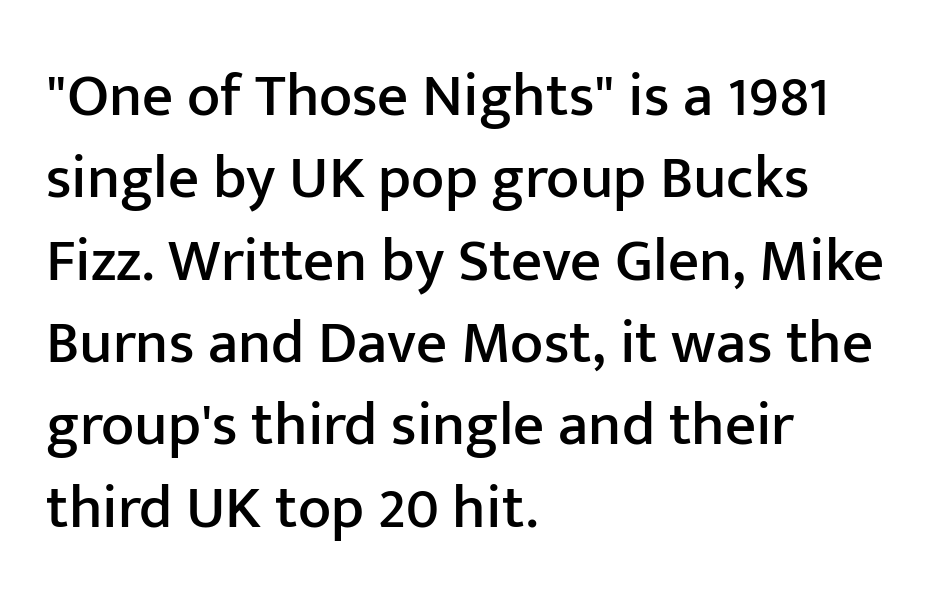
Q: Is the text italic (slanted)? A: No, it is upright.
Q: Is the typeface a serif or a sans-serif typeface? A: Sans-serif.
Q: Is the text underlined? A: No.
Q: How is the paragraph aligned? A: Left-aligned.
Q: Is the spacing between letters normal or unusually wide? A: Normal.
Q: Is the spacing between lines tight, normal or loose? A: Normal.
Q: Width (condensed, normal, or wide)? A: Normal.
Q: Stroke contrast? A: Low.
Q: x-height? A: Medium.
Q: Monospaced? A: No.
